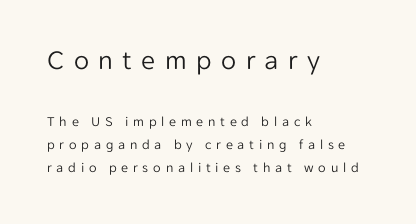
{"serif": "no", "italic": "no", "bold": "no", "weight": "light", "width": "normal", "stroke_contrast": "low", "x_height": "medium", "monospaced": "no", "underline": "no", "align": "left", "line_spacing": "normal", "line_spacing_ratio": 1.64, "letter_spacing": "wide", "letter_spacing_em": 0.34, "larger_block": "first", "size_ratio": 2.0, "glyph_px": 28}
